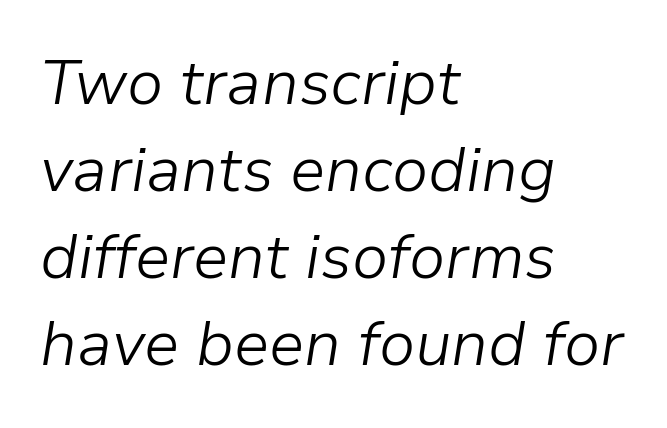
The image shows 63 px light type, italic (leaning right); set left-aligned, normal line spacing (1.38x), normal letter spacing, not underlined; low stroke contrast and a medium x-height.
